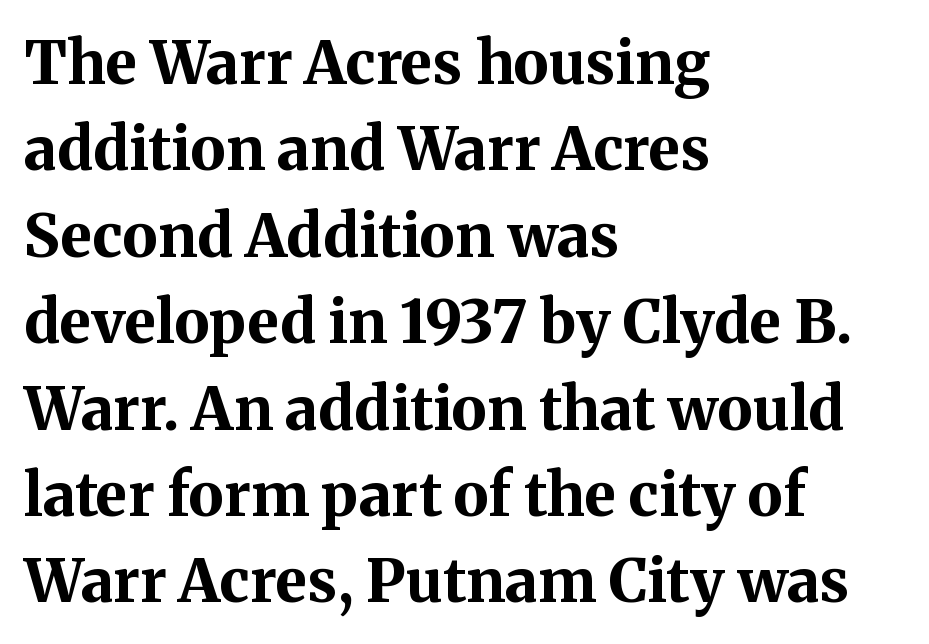
{"serif": "yes", "italic": "no", "bold": "yes", "weight": "bold", "width": "normal", "stroke_contrast": "medium", "x_height": "medium", "monospaced": "no", "underline": "no", "align": "left", "line_spacing": "normal", "line_spacing_ratio": 1.44, "letter_spacing": "normal", "letter_spacing_em": 0.0, "glyph_px": 60}
